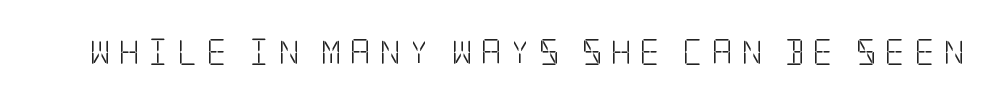
Q: Is the text bold? A: No.
Q: Is the text italic (slanted)? A: No, it is upright.
Q: Is the text underlined? A: No.
Q: Is the spacing between letters normal or unusually wide? A: Unusually wide.
